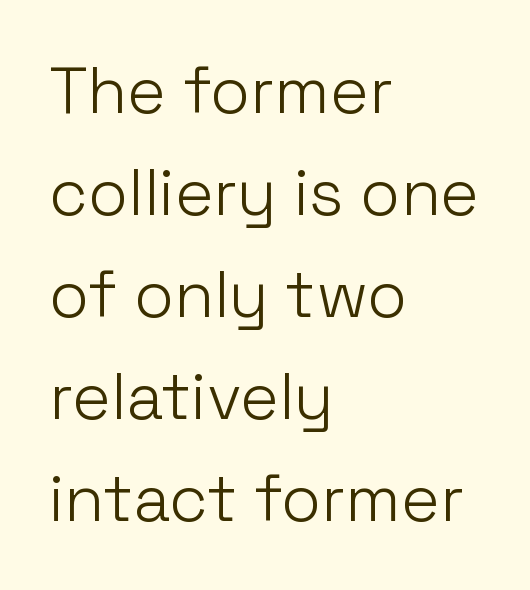
No chunkiness to these letters — they're not bold. Do the letters lean? They stand straight. You could not count columns in this text — the font is proportionally spaced. Underline: absent. Glyph-to-glyph distance matches everyday printed text. Nope, no serifs anywhere on these letters.
